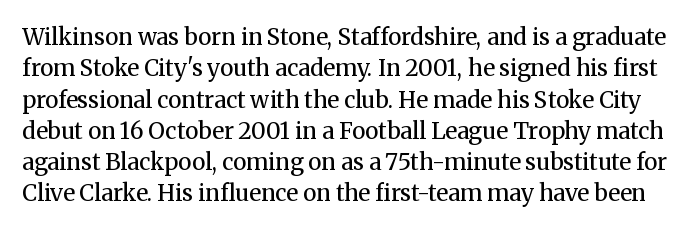
The image shows 23 px text type, upright; set normal line spacing (1.36x), normal letter spacing, not underlined.
